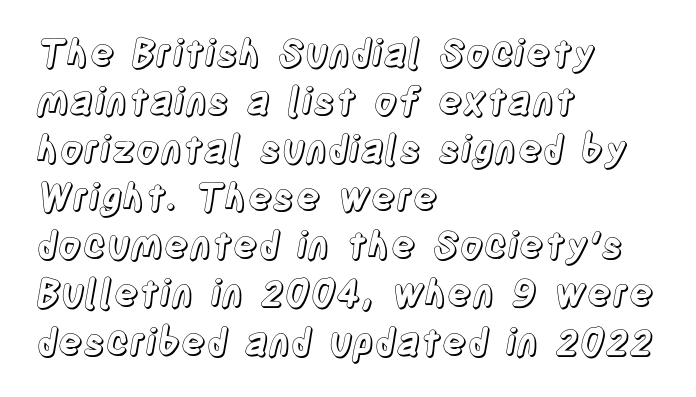
The rag falls on the right side of this text block. Tracking here is standard; glyphs follow each other at the usual distance. Honestly, the row spacing looks completely unremarkable.
